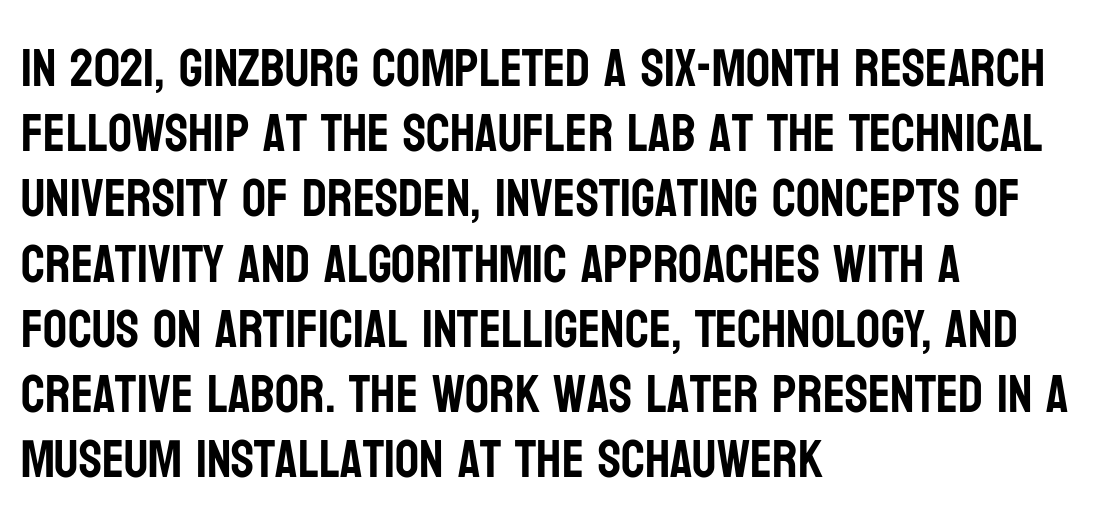
The image shows 53 px condensed sans-serif type, upright; set left-aligned, line spacing 1.23x, normal letter spacing, not underlined; low stroke contrast and a large x-height.
